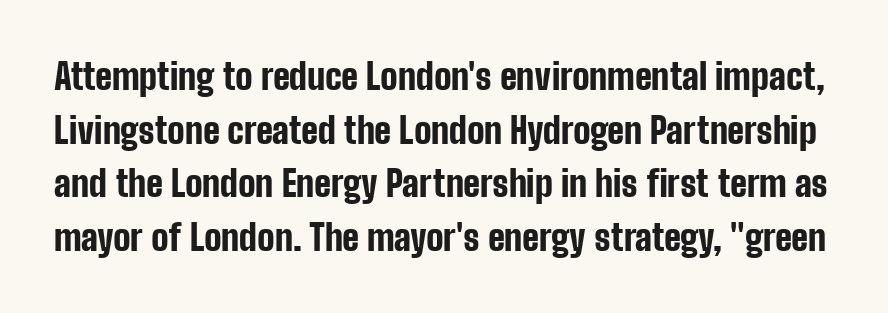
The image shows 36 px bold, condensed sans-serif type, upright; set normal line spacing (1.49x), normal letter spacing, not underlined; low stroke contrast and a medium x-height.
